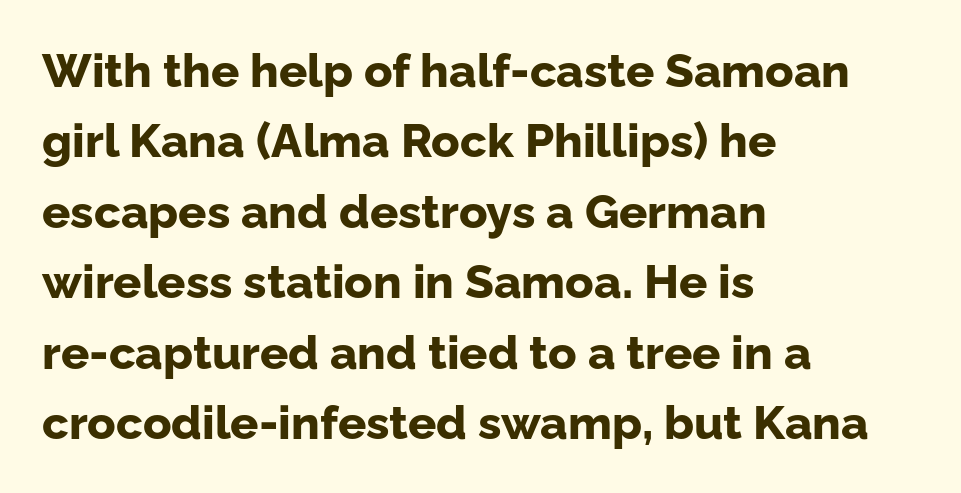
Casual observation: everything's shoved over to the left. Ascenders rise straight up at ninety degrees. The passage shown is typed in a proportional face where columns would drift. Note: no serifs on the glyphs.
